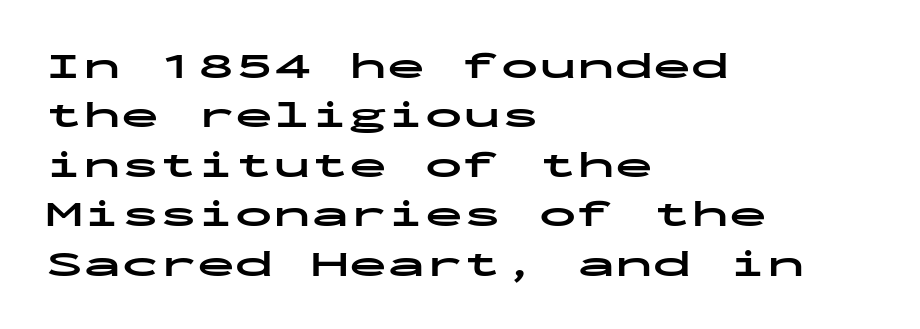
{"serif": "no", "italic": "no", "bold": "yes", "weight": "bold", "width": "wide", "stroke_contrast": "low", "x_height": "medium", "monospaced": "yes", "underline": "no", "align": "left", "line_spacing": "normal", "line_spacing_ratio": 1.3, "letter_spacing": "normal", "letter_spacing_em": 0.0, "glyph_px": 38}
